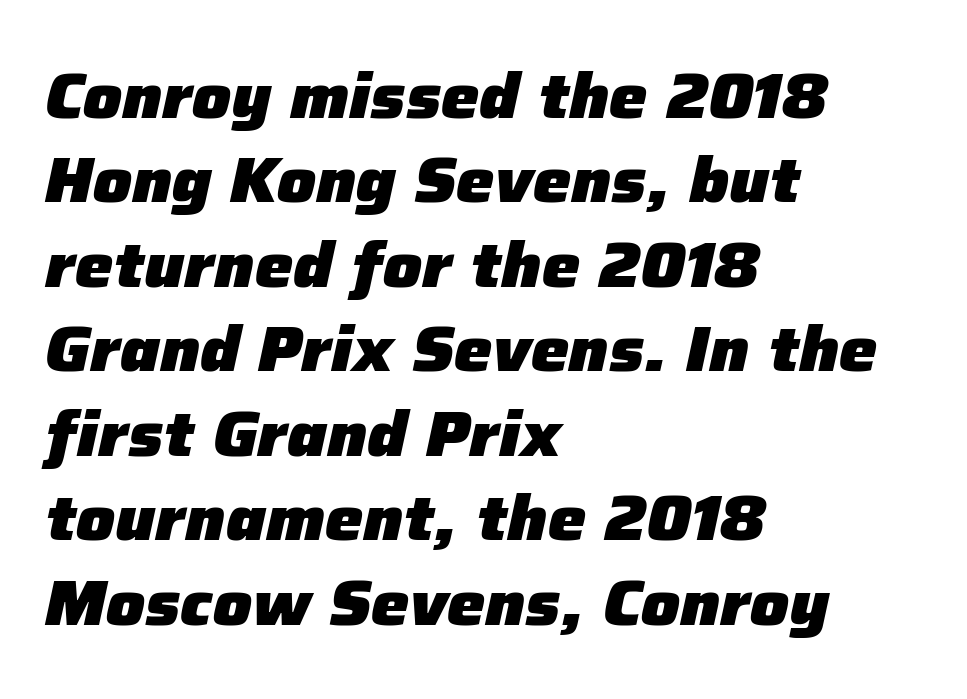
The image shows 64 px heavy type, italic (leaning right); set left-aligned, normal line spacing (1.32x), normal letter spacing, not underlined; low stroke contrast and a medium x-height.
